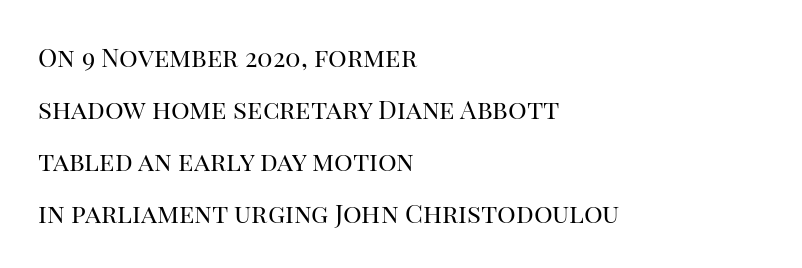
Letters rest on an invisible, unmarked baseline. Successive baselines arrive slowly, with a big drop between each. The typesetter chose a ragged-right arrangement here. This sample uses plain, unmodified letter spacing.
